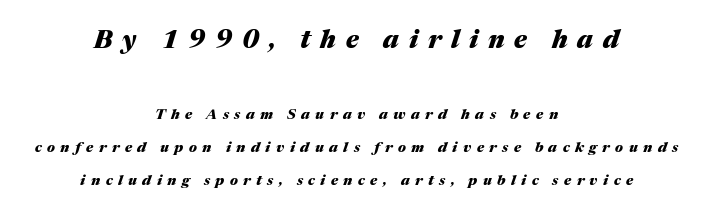
{"italic": "yes", "lean": "right", "slant_degrees": 17, "bold": "yes", "underline": "no", "align": "center", "line_spacing": "loose", "line_spacing_ratio": 2.35, "letter_spacing": "wide", "letter_spacing_em": 0.39, "larger_block": "first", "size_ratio": 1.79, "glyph_px": 25}
